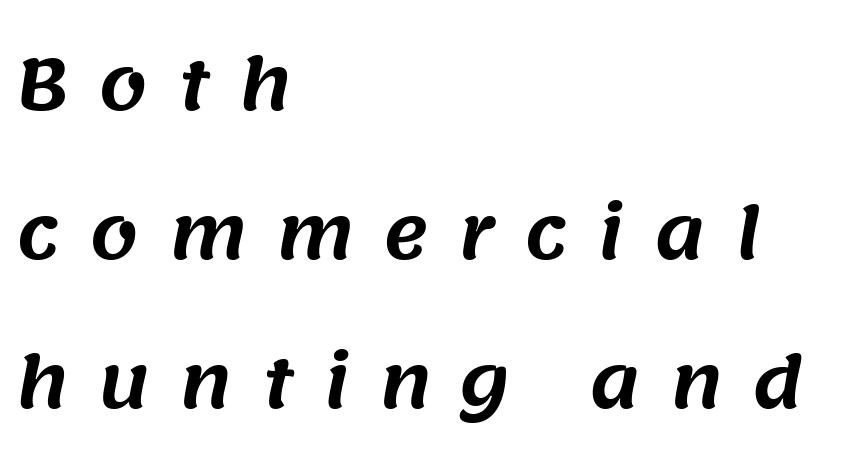
The image shows 69 px sans-serif type; set left-aligned, loose line spacing (2.16x), unusually wide letter spacing (+0.43 em), not underlined; medium stroke contrast and a large x-height.
